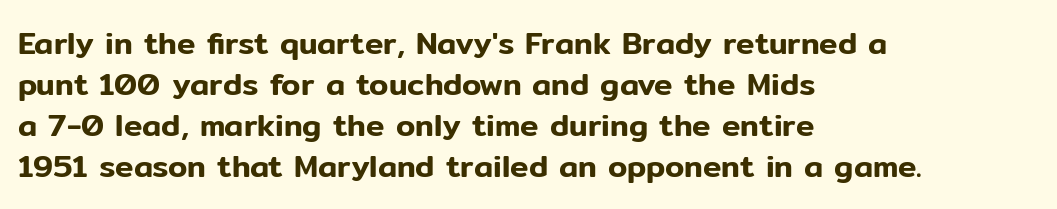
The image shows 31 px sans-serif type, upright; set left-aligned, normal line spacing (1.32x), normal letter spacing, not underlined; low stroke contrast and a medium x-height.
